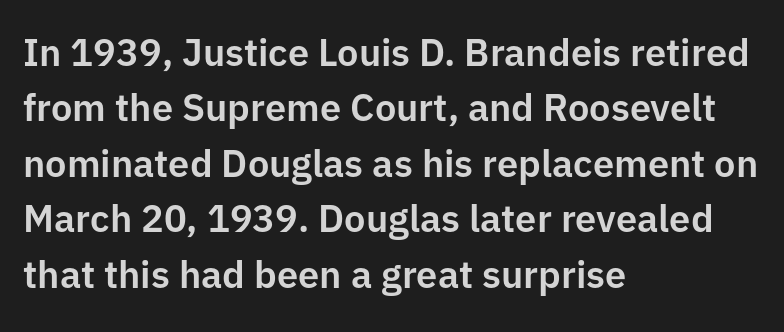
Q: Is the text italic (slanted)? A: No, it is upright.
Q: Is the typeface a serif or a sans-serif typeface? A: Sans-serif.
Q: Is the text underlined? A: No.
Q: How is the paragraph aligned? A: Left-aligned.
Q: Is the spacing between letters normal or unusually wide? A: Normal.
Q: Is the spacing between lines tight, normal or loose? A: Normal.
Q: Width (condensed, normal, or wide)? A: Normal.
Q: Stroke contrast? A: Low.
Q: x-height? A: Medium.
Q: Monospaced? A: No.
